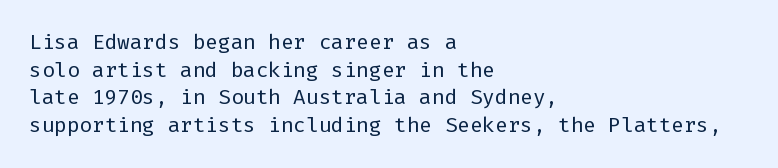
{"italic": "no", "bold": "no", "underline": "no", "align": "left", "line_spacing": "normal", "line_spacing_ratio": 1.32, "letter_spacing": "normal", "letter_spacing_em": 0.0, "glyph_px": 21}
